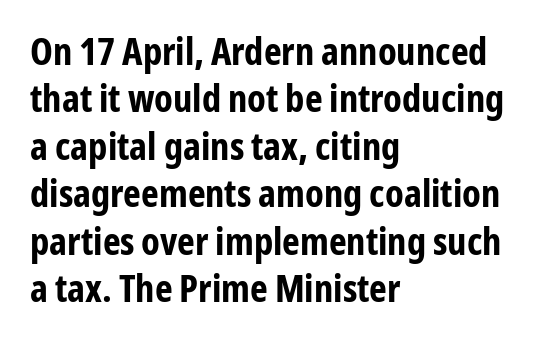
{"serif": "no", "italic": "no", "bold": "yes", "weight": "bold", "width": "condensed", "stroke_contrast": "low", "x_height": "medium", "monospaced": "no", "underline": "no", "align": "left", "line_spacing": "normal", "line_spacing_ratio": 1.25, "letter_spacing": "normal", "letter_spacing_em": 0.0, "glyph_px": 38}
